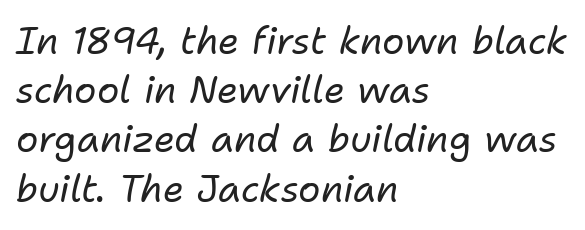
Q: Is the text bold? A: No.
Q: Is the text italic (slanted)? A: Yes, it leans right by about 11 degrees.
Q: Is the text underlined? A: No.
Q: How is the paragraph aligned? A: Left-aligned.
Q: Is the spacing between letters normal or unusually wide? A: Normal.
Q: Is the spacing between lines tight, normal or loose? A: Normal.
Q: Width (condensed, normal, or wide)? A: Normal.
Q: Stroke contrast? A: Low.
Q: x-height? A: Medium.
Q: Monospaced? A: No.
